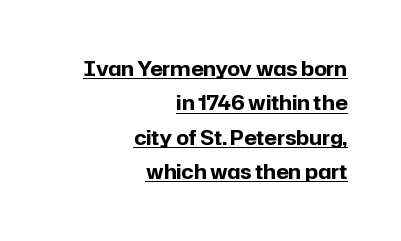
Q: Is the text bold? A: Yes.
Q: Is the text italic (slanted)? A: No, it is upright.
Q: Is the text underlined? A: Yes.
Q: How is the paragraph aligned? A: Right-aligned.
Q: Is the spacing between letters normal or unusually wide? A: Normal.
